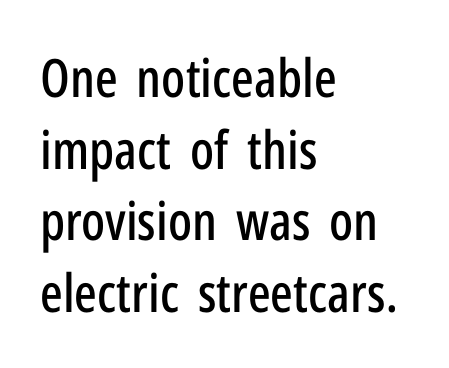
To sum up the face: it is a sans, with no serifs. A roman cut, with each character standing at attention. Observe the ordinary spacing: letters are neighbours, not strangers. Which margin do the lines hug? The left one — the right edge is uneven. This sample has the flowing, uneven cadence of proportional lettering. The leading is moderate, giving the passage an even texture.
